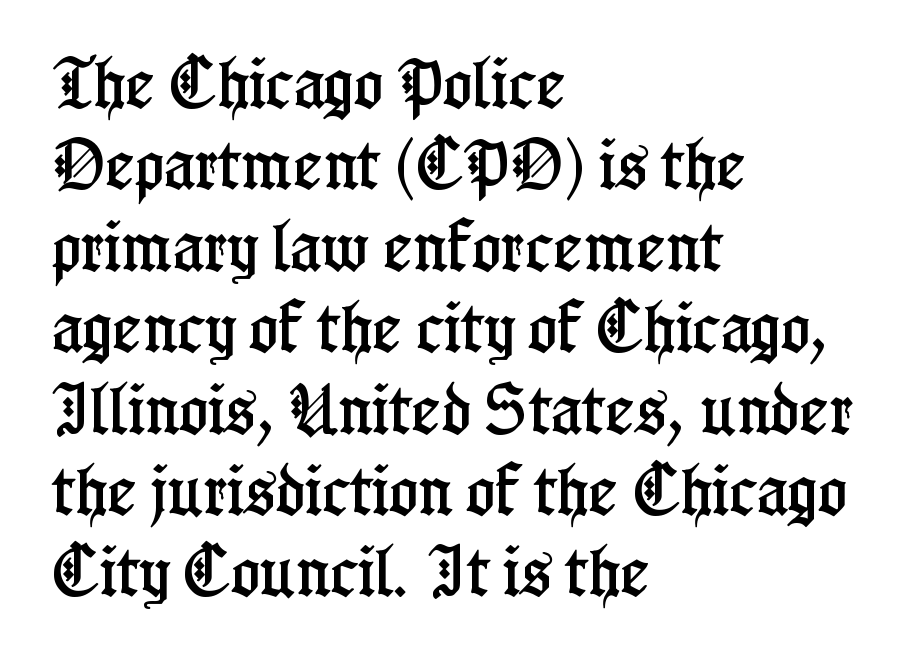
{"serif": "yes", "italic": "no", "width": "condensed", "stroke_contrast": "low", "x_height": "medium", "monospaced": "no", "underline": "no", "align": "left", "line_spacing": "normal", "line_spacing_ratio": 1.48, "letter_spacing": "normal", "letter_spacing_em": 0.0, "glyph_px": 55}
